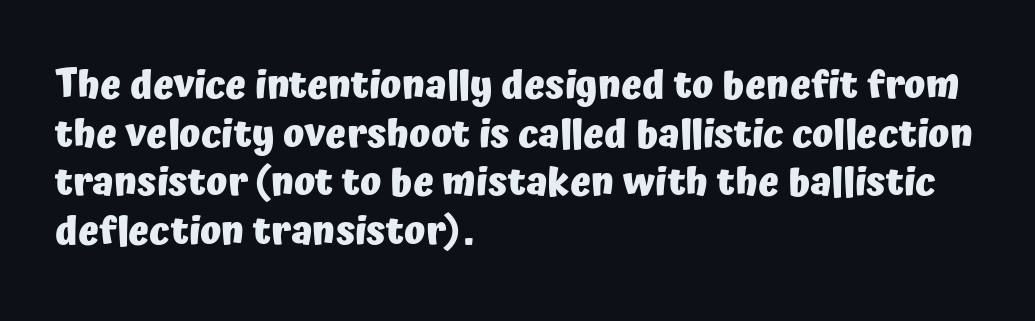
The space between consecutive lines is moderate. Check under the words: just untouched page. Nothing sits at the stroke ends, so this counts as sans-serif. Is there any slant? The stems are plumb. You could not count columns in this text — the font is proportionally spaced. I'd describe the lettering as bold — thick and assertive.
